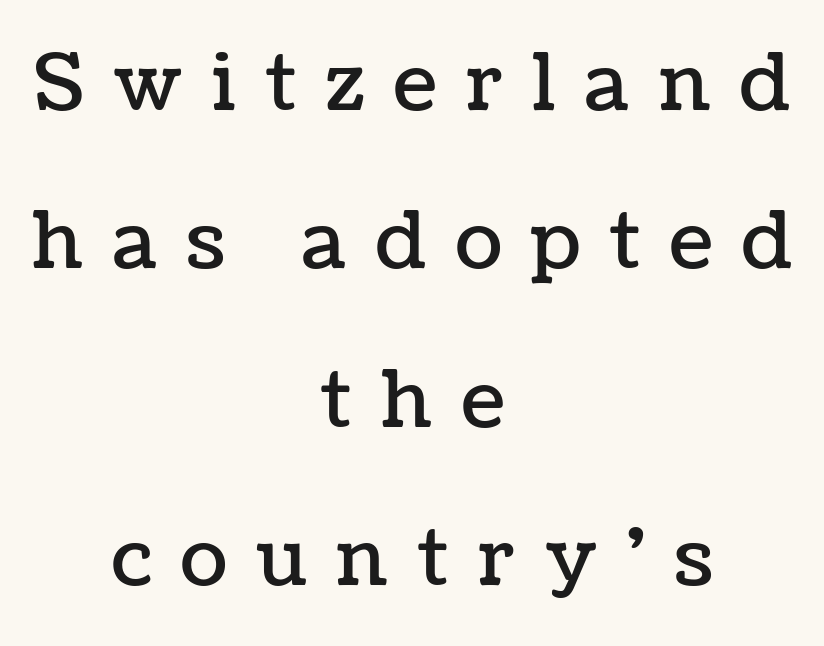
Q: Is the text italic (slanted)? A: No, it is upright.
Q: Is the text underlined? A: No.
Q: How is the paragraph aligned? A: Centered.
Q: Is the spacing between letters normal or unusually wide? A: Unusually wide.
Q: Is the spacing between lines tight, normal or loose? A: Loose.
Q: Width (condensed, normal, or wide)? A: Normal.
Q: Stroke contrast? A: Low.
Q: x-height? A: Medium.
Q: Monospaced? A: No.
